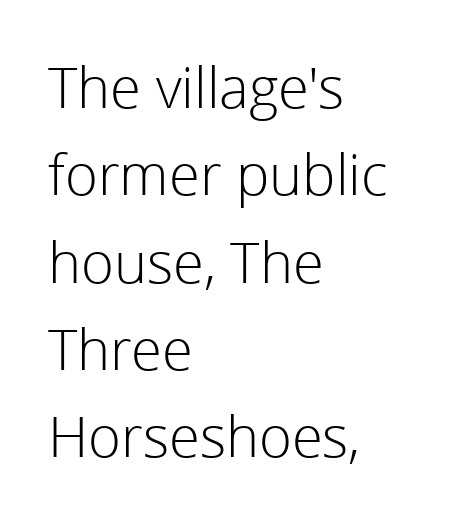
{"serif": "no", "italic": "no", "bold": "no", "weight": "light", "width": "normal", "x_height": "medium", "monospaced": "no", "underline": "no", "align": "left", "line_spacing": "normal", "line_spacing_ratio": 1.56, "letter_spacing": "normal", "letter_spacing_em": 0.0, "glyph_px": 56}
